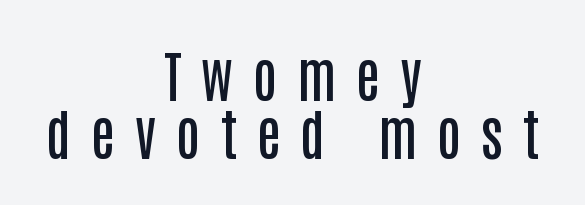
The image shows 55 px semibold, condensed sans-serif type, upright; set centered, tight line spacing (1.06x), unusually wide letter spacing (+0.36 em), not underlined; low stroke contrast and a large x-height.
